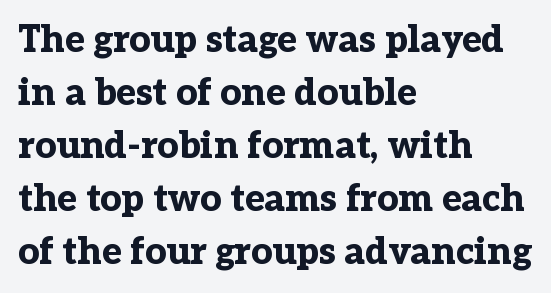
The image shows 37 px bold serif type, upright; set left-aligned, normal line spacing (1.43x), normal letter spacing, not underlined; low stroke contrast and a medium x-height.
